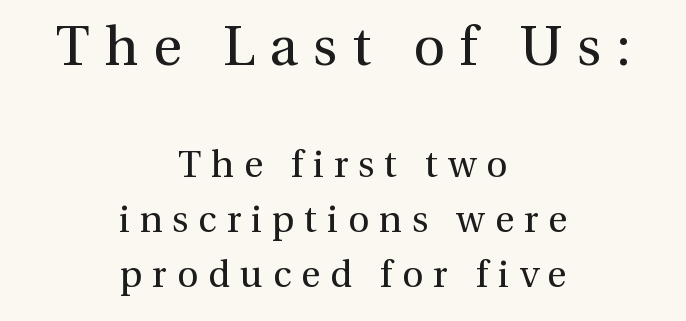
A centered setting, common on invitations and titles, is used for this passage. The letters in the upper block stand taller than those in the block below. Notice how descenders clear the ascenders below comfortably — that's standard leading. The letters advance in unequal steps, a hallmark of proportional type. Weight class: somewhere from thin through regular.
